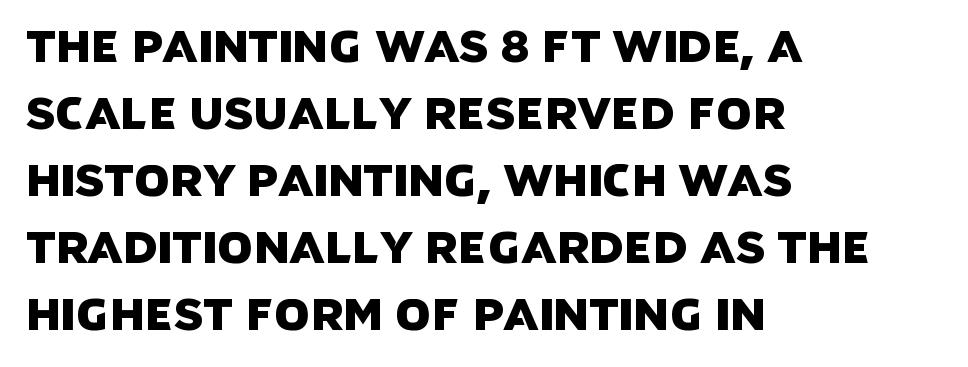
Q: Is the typeface a serif or a sans-serif typeface? A: Sans-serif.
Q: Is the text underlined? A: No.
Q: How is the paragraph aligned? A: Left-aligned.
Q: Is the spacing between letters normal or unusually wide? A: Normal.
Q: Is the spacing between lines tight, normal or loose? A: Normal.
Q: Width (condensed, normal, or wide)? A: Normal.
Q: Stroke contrast? A: Low.
Q: x-height? A: Large.
Q: Monospaced? A: No.
